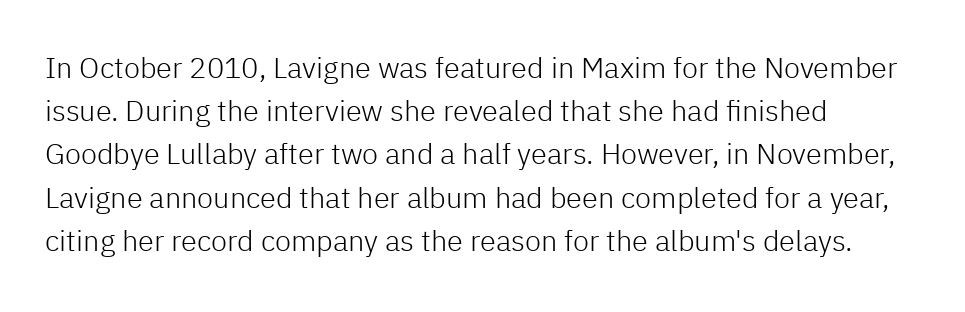
Counters stay open thanks to moderate or lighter strokes. The text block is weighted toward the left margin, trailing off unevenly rightward. In terms of letterform style, serifs are entirely absent. A typesetter would call this proportional, since set widths differ per character. Italic: no, the glyphs are upright roman.
